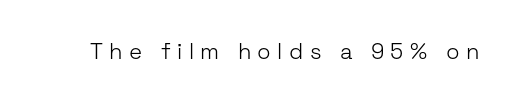
{"italic": "no", "bold": "no", "underline": "no", "letter_spacing": "wide", "letter_spacing_em": 0.29, "glyph_px": 22}
